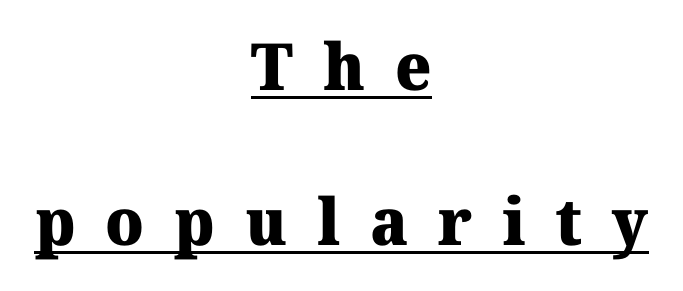
Neither beginnings nor endings align; midpoints do. Serif or sans? Serif — the stroke terminals have little feet. The horizontal fit of the characters is loose and conspicuously gappy. Do the characters align in a grid? No, the font is proportional. Does the lettering tilt? It doesn't — this is upright. The glyphs have the mass of a bold cut.
